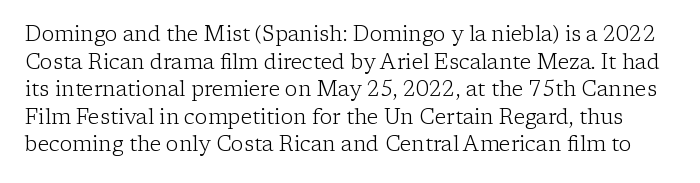
Here the glyphs are tracked normally, forming tight word shapes. This block has exactly the height ordinary leading produces. Tall strokes in this sample are plumb rather than angled. The glyphs are unaccompanied by any horizontal stroke below them. Vertical stems look standard width or narrower in stroke.
